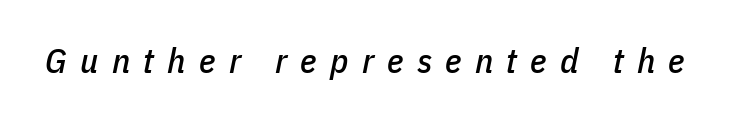
Q: Is the text italic (slanted)? A: Yes, it leans right by about 11 degrees.
Q: Is the text underlined? A: No.
Q: Is the spacing between letters normal or unusually wide? A: Unusually wide.
Q: Width (condensed, normal, or wide)? A: Condensed.
Q: Stroke contrast? A: Low.
Q: x-height? A: Medium.
Q: Monospaced? A: No.
